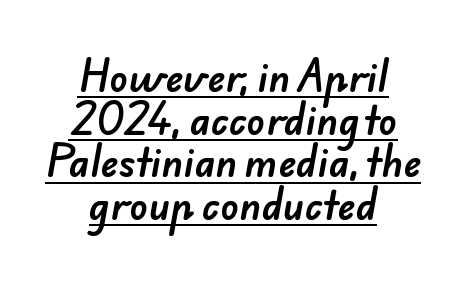
The passage is arranged like a title page — every line centered. Underline: present. Here the designer chose a conventional face with non-uniform glyph widths. Typographically, this falls in the sans-serif category. One glance says dense: line gaps are narrower than usual. Here the glyphs are tracked normally, forming tight word shapes.
